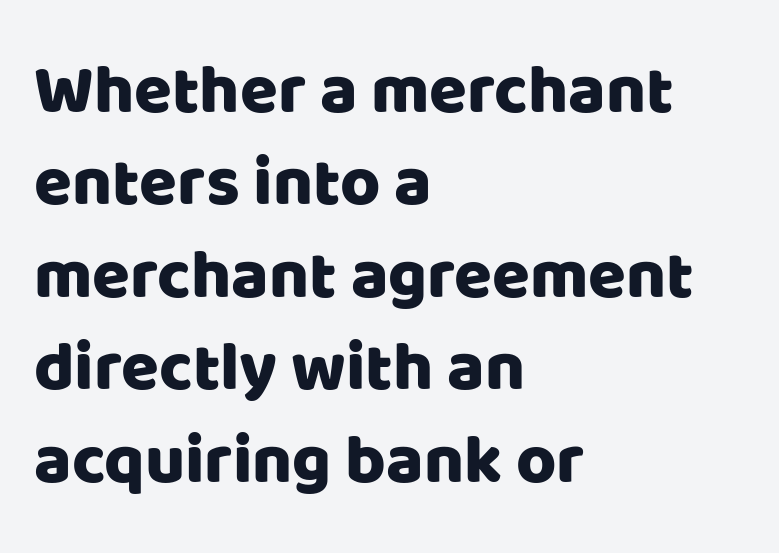
A typesetter would call this zero additional tracking. The passage is arranged the way most books set body copy — flush left. The passage shown is typed in a proportional face where columns would drift. What kind of face is this? One without serifs — a sans.
